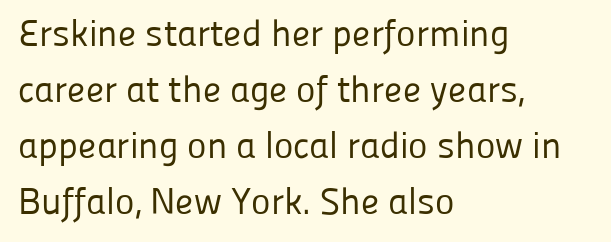
Q: Is the text bold? A: No.
Q: Is the text italic (slanted)? A: No, it is upright.
Q: Is the typeface a serif or a sans-serif typeface? A: Sans-serif.
Q: Is the text underlined? A: No.
Q: How is the paragraph aligned? A: Left-aligned.
Q: Is the spacing between letters normal or unusually wide? A: Normal.
Q: Is the spacing between lines tight, normal or loose? A: Normal.
Q: Width (condensed, normal, or wide)? A: Normal.
Q: Stroke contrast? A: Low.
Q: x-height? A: Medium.
Q: Monospaced? A: No.
